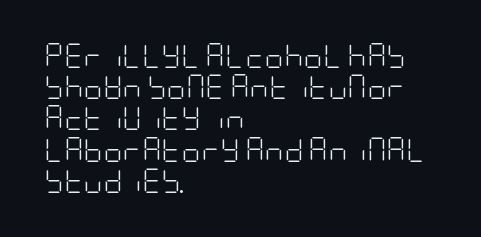
The image shows 24 px text type, upright; set left-aligned, normal line spacing (1.3x), normal letter spacing, not underlined.
